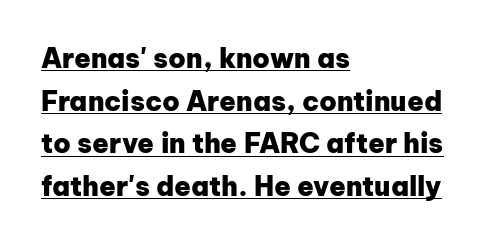
These lines keep a tight, regular rhythm from letter to letter. This rendering uses left alignment, leaving the right contour irregular. Strokes here are thick enough to call this a true bold. These lines sit exactly where default settings would place them. Looks like someone drew a line under every word here.
